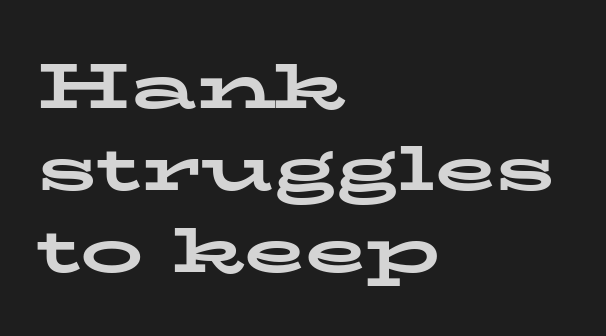
Q: Is the text bold? A: Yes.
Q: Is the text italic (slanted)? A: No, it is upright.
Q: Is the typeface a serif or a sans-serif typeface? A: Serif.
Q: Is the text underlined? A: No.
Q: How is the paragraph aligned? A: Left-aligned.
Q: Is the spacing between letters normal or unusually wide? A: Normal.
Q: Is the spacing between lines tight, normal or loose? A: Normal.
Q: Width (condensed, normal, or wide)? A: Wide.
Q: Stroke contrast? A: Low.
Q: x-height? A: Medium.
Q: Monospaced? A: No.
